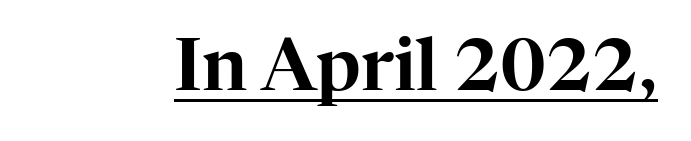
Q: Is the text italic (slanted)? A: No, it is upright.
Q: Is the typeface a serif or a sans-serif typeface? A: Serif.
Q: Is the text underlined? A: Yes.
Q: Is the spacing between letters normal or unusually wide? A: Normal.
Q: Width (condensed, normal, or wide)? A: Normal.
Q: Stroke contrast? A: High.
Q: x-height? A: Medium.
Q: Monospaced? A: No.
